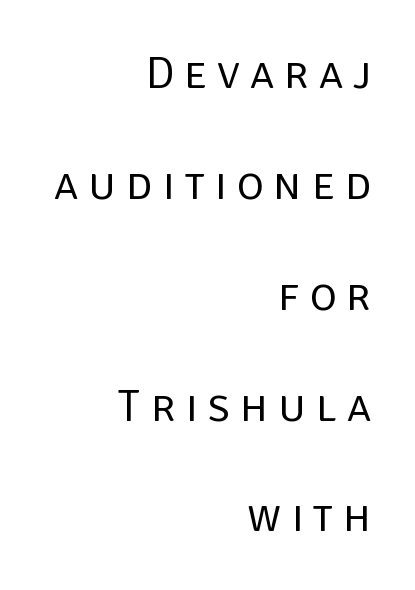
The image shows 46 px regular-weight sans-serif type, upright; set right-aligned, loose line spacing (2.41x), unusually wide letter spacing (+0.22 em), not underlined; low stroke contrast and a large x-height.
